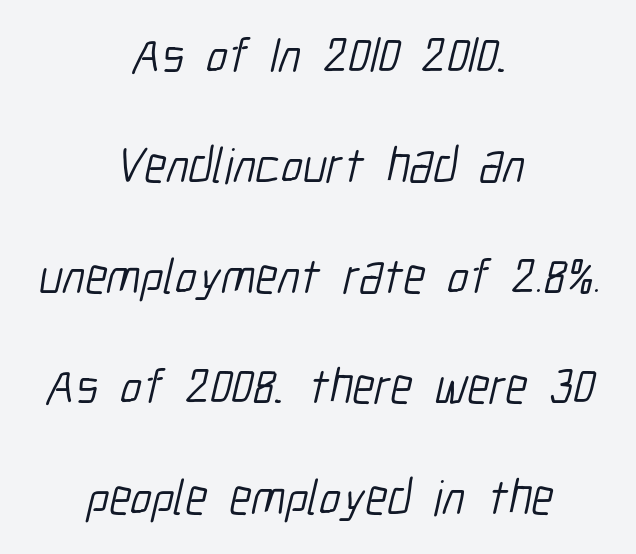
The image shows 50 px light, condensed sans-serif type; set centered, loose line spacing (2.21x), normal letter spacing, not underlined; low stroke contrast and a medium x-height.
